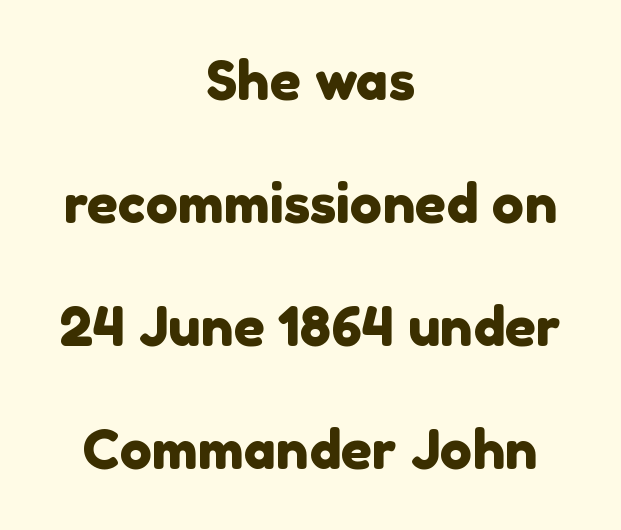
Q: Is the typeface a serif or a sans-serif typeface? A: Sans-serif.
Q: Is the text underlined? A: No.
Q: How is the paragraph aligned? A: Centered.
Q: Is the spacing between letters normal or unusually wide? A: Normal.
Q: Is the spacing between lines tight, normal or loose? A: Loose.
Q: Width (condensed, normal, or wide)? A: Normal.
Q: x-height? A: Medium.
Q: Monospaced? A: No.
